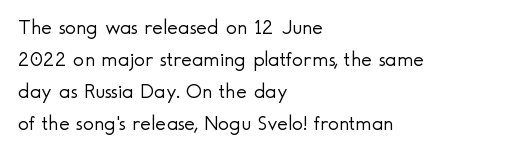
{"italic": "no", "bold": "no", "underline": "no", "align": "left", "line_spacing": "normal", "line_spacing_ratio": 1.53, "letter_spacing": "normal", "letter_spacing_em": 0.0, "glyph_px": 21}
